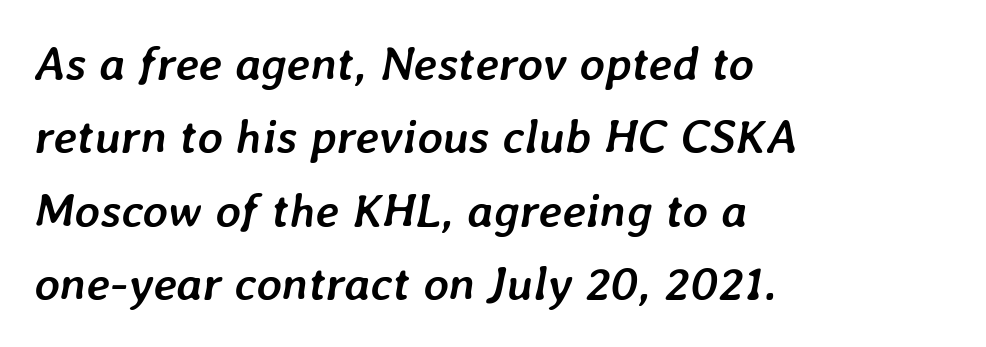
The image shows 48 px semibold type, italic (leaning right); set left-aligned, normal line spacing (1.53x), normal letter spacing, not underlined; low stroke contrast and a medium x-height.
